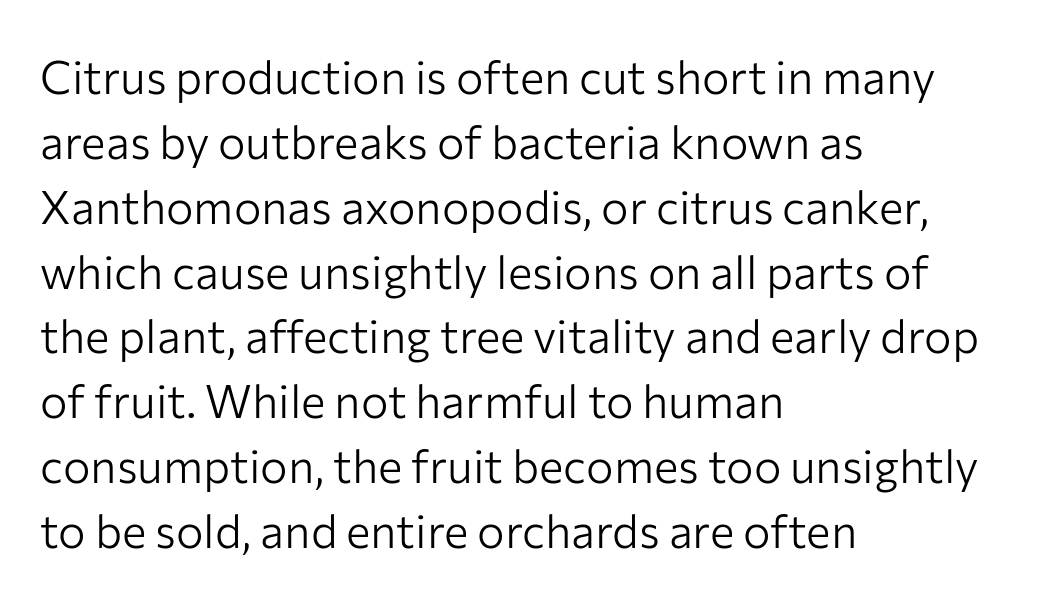
The letters advance in unequal steps, a hallmark of proportional type. This is roman type, the default non-slanted kind. The passage shown is typeset with a sans-serif family. The strokes are not fattened; the text isn't bold.
